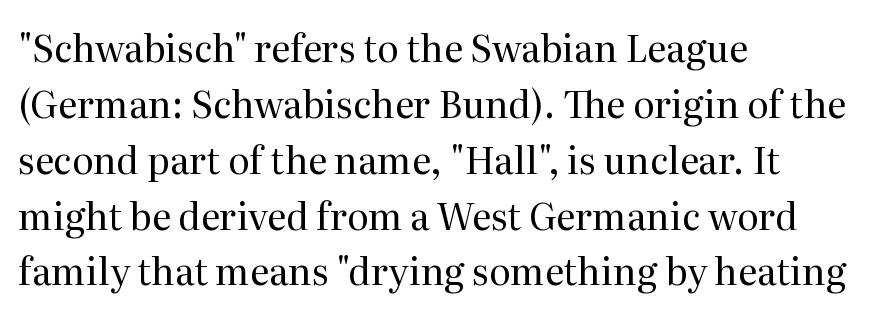
The face used here is proportionally spaced, like ordinary book or web type. Heft: none added — not bold. In terms of letterspacing, this is plain default setting. Check under the words: just untouched page. These lines sit exactly where default settings would place them. If you drew a ruler down the left edge, every line would touch it.
